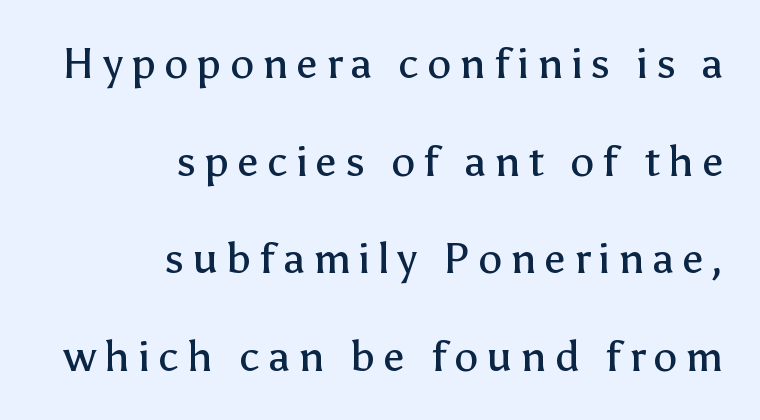
Q: Is the text bold? A: No.
Q: Is the text italic (slanted)? A: No, it is upright.
Q: Is the typeface a serif or a sans-serif typeface? A: Sans-serif.
Q: Is the text underlined? A: No.
Q: How is the paragraph aligned? A: Right-aligned.
Q: Is the spacing between lines tight, normal or loose? A: Loose.
Q: Width (condensed, normal, or wide)? A: Normal.
Q: Stroke contrast? A: Low.
Q: x-height? A: Medium.
Q: Monospaced? A: No.
